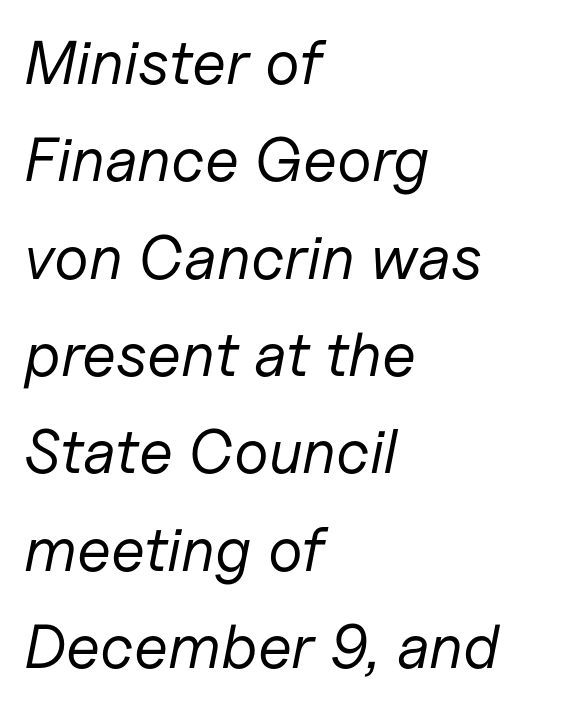
Q: Is the text bold? A: No.
Q: Is the text italic (slanted)? A: Yes, it leans right by about 11 degrees.
Q: Is the text underlined? A: No.
Q: How is the paragraph aligned? A: Left-aligned.
Q: Is the spacing between letters normal or unusually wide? A: Normal.
Q: Is the spacing between lines tight, normal or loose? A: Normal.
Q: Width (condensed, normal, or wide)? A: Normal.
Q: Stroke contrast? A: Low.
Q: x-height? A: Medium.
Q: Monospaced? A: No.
